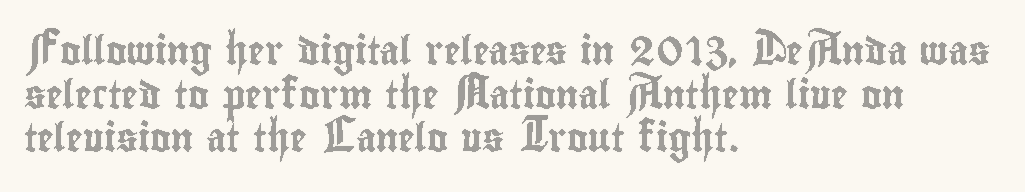
{"italic": "no", "width": "condensed", "x_height": "small", "monospaced": "no", "underline": "no", "align": "left", "line_spacing": "normal", "line_spacing_ratio": 1.56, "letter_spacing": "normal", "letter_spacing_em": 0.0, "glyph_px": 28}
